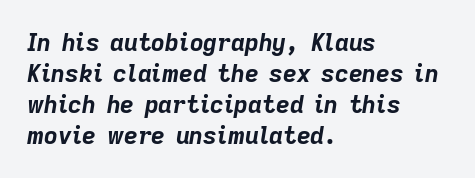
The image shows 24 px bold type, italic (leaning right); set left-aligned, normal line spacing (1.29x), normal letter spacing, not underlined.
